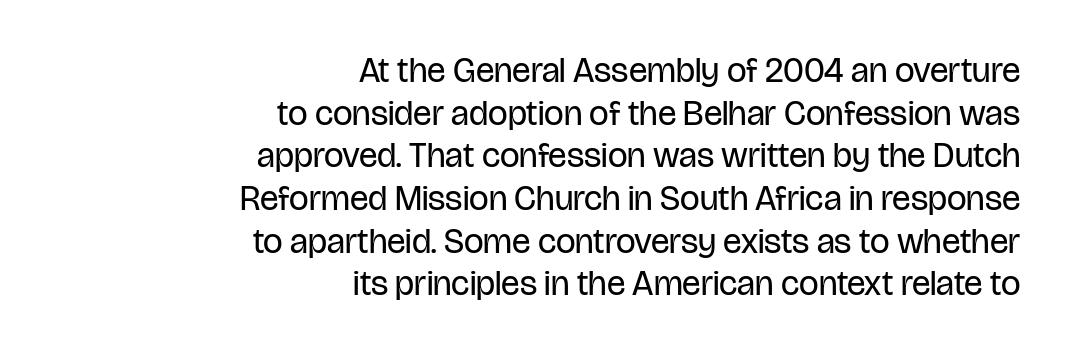
{"serif": "no", "italic": "no", "bold": "no", "weight": "regular", "width": "condensed", "stroke_contrast": "low", "x_height": "large", "monospaced": "no", "underline": "no", "align": "right", "line_spacing_ratio": 1.22, "letter_spacing": "normal", "letter_spacing_em": 0.0, "glyph_px": 35}
